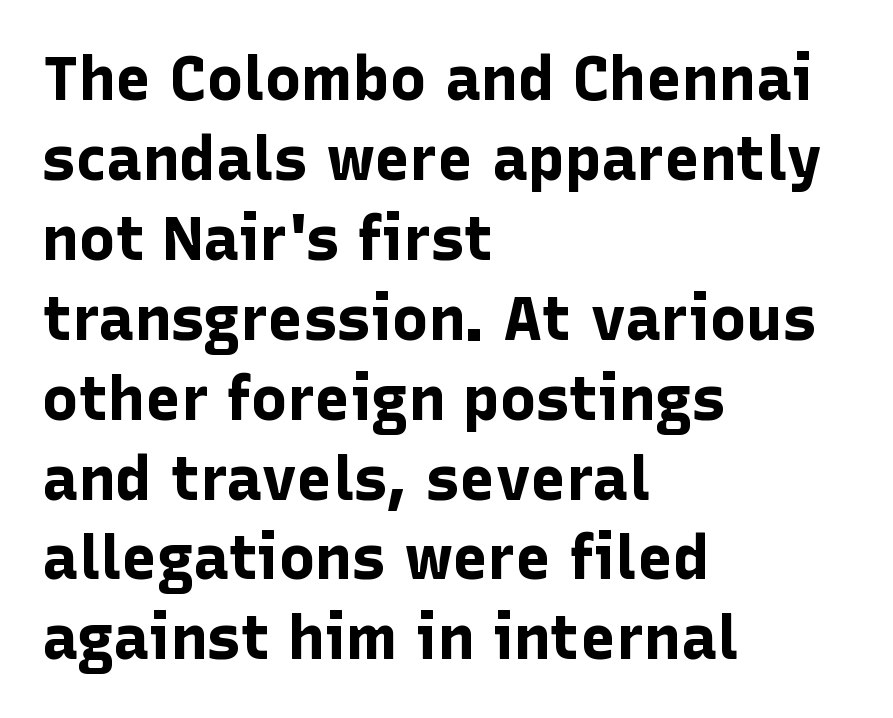
{"serif": "no", "italic": "no", "bold": "yes", "weight": "bold", "width": "normal", "stroke_contrast": "low", "x_height": "medium", "monospaced": "no", "underline": "no", "align": "left", "line_spacing": "normal", "line_spacing_ratio": 1.31, "letter_spacing": "normal", "letter_spacing_em": 0.0, "glyph_px": 61}
